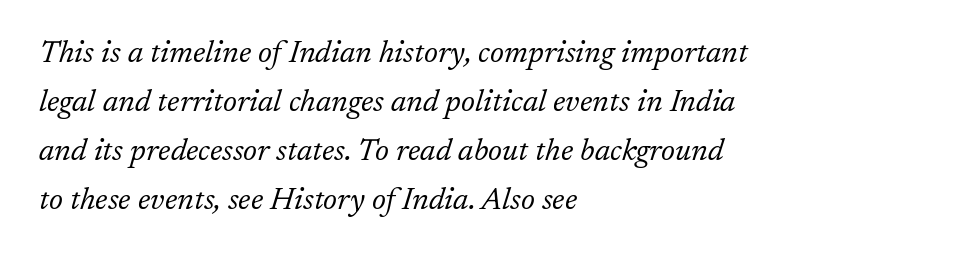
The image shows 31 px light serif type, italic (leaning right); set left-aligned, normal line spacing (1.58x), normal letter spacing, not underlined; low stroke contrast and a medium x-height.
